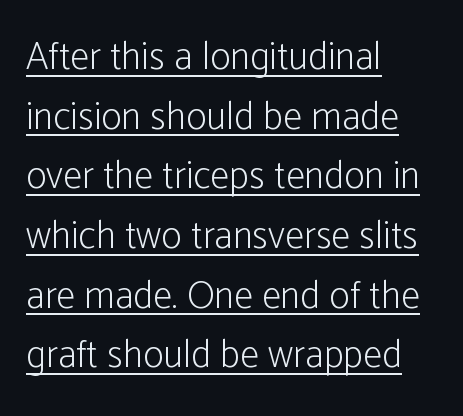
Q: Is the text bold? A: No.
Q: Is the text italic (slanted)? A: No, it is upright.
Q: Is the typeface a serif or a sans-serif typeface? A: Sans-serif.
Q: Is the text underlined? A: Yes.
Q: How is the paragraph aligned? A: Left-aligned.
Q: Is the spacing between letters normal or unusually wide? A: Normal.
Q: Is the spacing between lines tight, normal or loose? A: Normal.
Q: Width (condensed, normal, or wide)? A: Condensed.
Q: Stroke contrast? A: Low.
Q: x-height? A: Medium.
Q: Monospaced? A: No.
